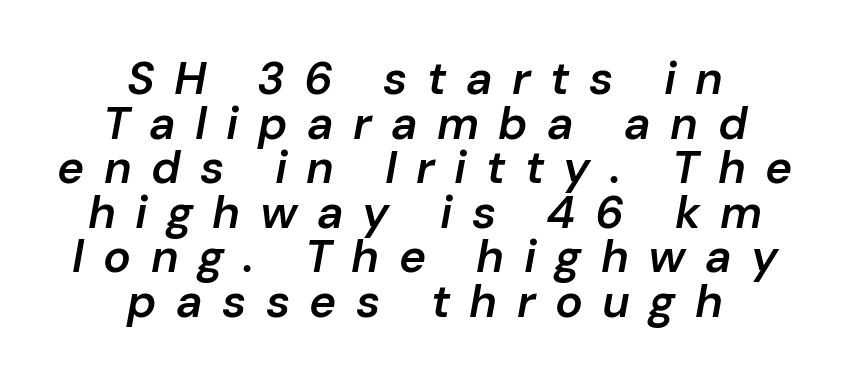
Character widths vary here, with narrow letters taking less room than wide ones. The glyphs have the mass of a demibold cut, below bold. Check the space under the baseline: it is left empty. Teacher's note: observe the equal gaps on both sides — that is centered alignment.
